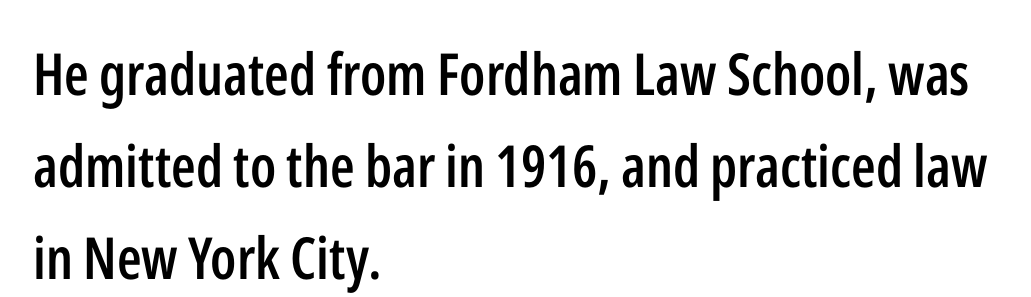
These lines carry some extra weight — a demibold, not a full bold. Spacing verdict: proportional, widths tailored to each character. These lines are composed in type without serifs. Vertical spacing — default.
